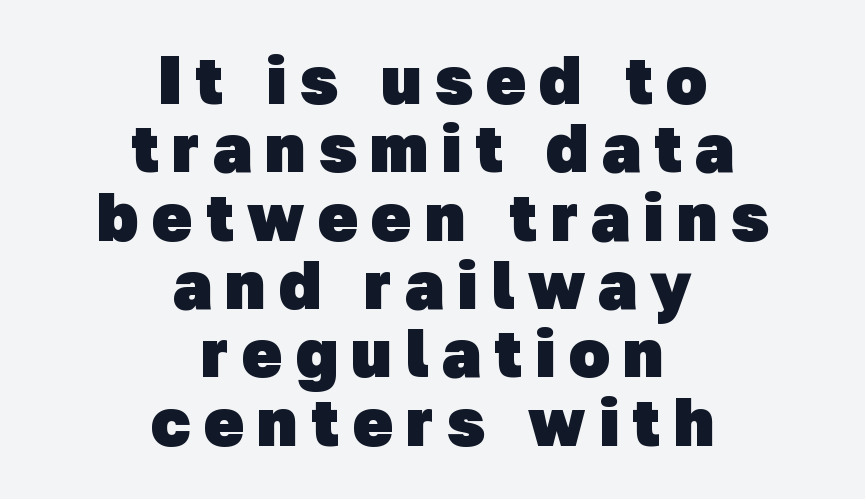
Q: Is the text bold? A: Yes.
Q: Is the typeface a serif or a sans-serif typeface? A: Sans-serif.
Q: Is the text underlined? A: No.
Q: How is the paragraph aligned? A: Centered.
Q: Is the spacing between letters normal or unusually wide? A: Unusually wide.
Q: Is the spacing between lines tight, normal or loose? A: Tight.
Q: Width (condensed, normal, or wide)? A: Normal.
Q: Stroke contrast? A: Low.
Q: x-height? A: Medium.
Q: Monospaced? A: No.
